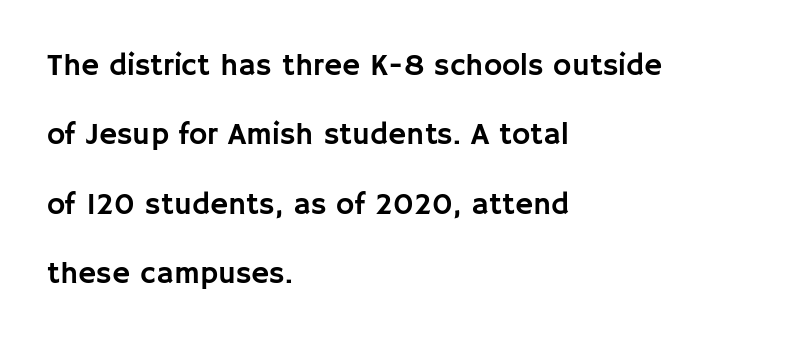
{"serif": "no", "italic": "no", "width": "normal", "stroke_contrast": "low", "x_height": "large", "monospaced": "no", "underline": "no", "align": "left", "line_spacing": "loose", "line_spacing_ratio": 2.24, "letter_spacing": "normal", "letter_spacing_em": 0.0, "glyph_px": 31}
